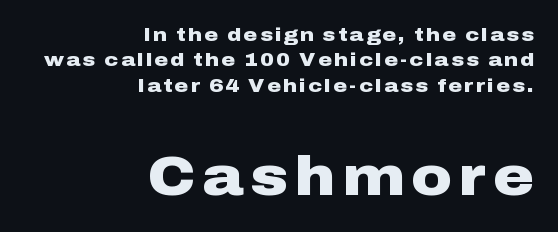
{"serif": "no", "italic": "no", "bold": "yes", "weight": "heavy", "width": "wide", "stroke_contrast": "low", "x_height": "medium", "monospaced": "no", "underline": "no", "align": "right", "line_spacing": "normal", "line_spacing_ratio": 1.34, "larger_block": "second", "size_ratio": 2.95, "glyph_px": 56}
